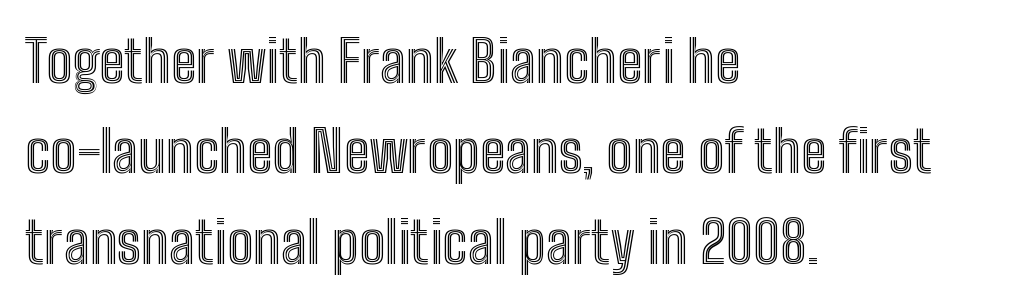
Q: Is the text italic (slanted)? A: No, it is upright.
Q: Is the text underlined? A: No.
Q: How is the paragraph aligned? A: Left-aligned.
Q: Is the spacing between letters normal or unusually wide? A: Normal.
Q: Is the spacing between lines tight, normal or loose? A: Normal.
Q: Width (condensed, normal, or wide)? A: Condensed.
Q: x-height? A: Medium.
Q: Monospaced? A: No.
